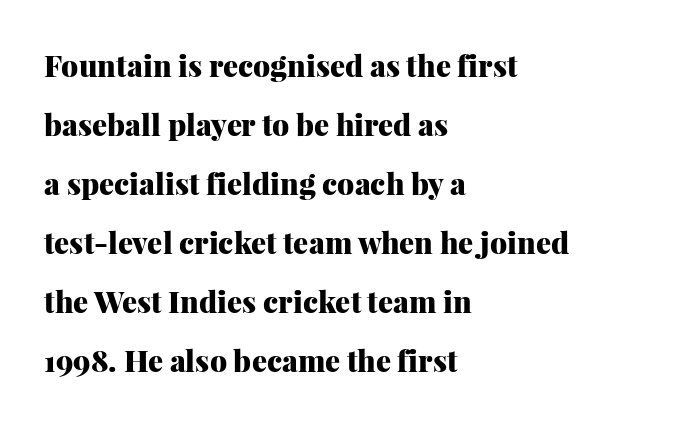
The image shows 30 px heavy serif type, upright; set left-aligned, loose line spacing (1.97x), normal letter spacing, not underlined; medium stroke contrast and a medium x-height.
